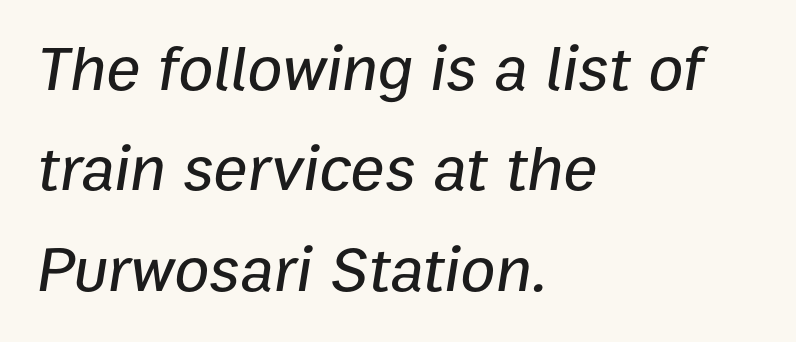
The image shows 64 px text type, italic (leaning right); set left-aligned, normal line spacing (1.57x), normal letter spacing, not underlined; low stroke contrast and a medium x-height.
